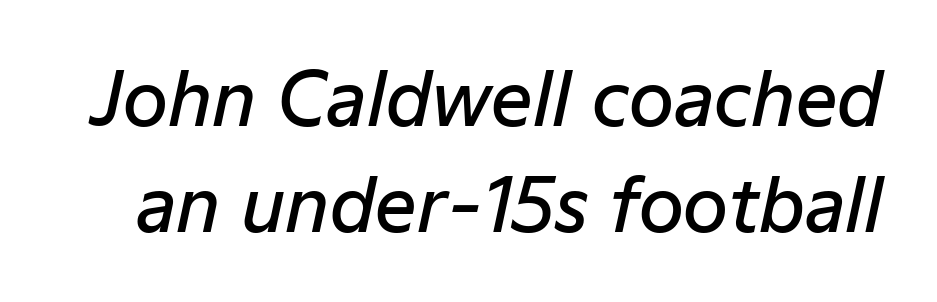
{"italic": "yes", "lean": "right", "slant_degrees": 12, "bold": "semi", "weight": "semibold", "width": "normal", "stroke_contrast": "low", "x_height": "medium", "monospaced": "no", "underline": "no", "line_spacing": "normal", "line_spacing_ratio": 1.45, "letter_spacing": "normal", "letter_spacing_em": 0.0, "glyph_px": 73}
